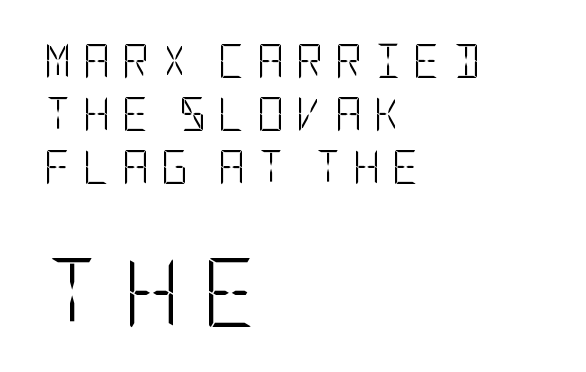
Letter spacing: wide. What's the leading like? Ordinary, nothing unusual. Where is the straight margin? On the left. Is this a sans? Yes — the strokes have no serifs. The specimen reads as upright at a glance. The font is comparable to plain body text, perhaps lighter.
